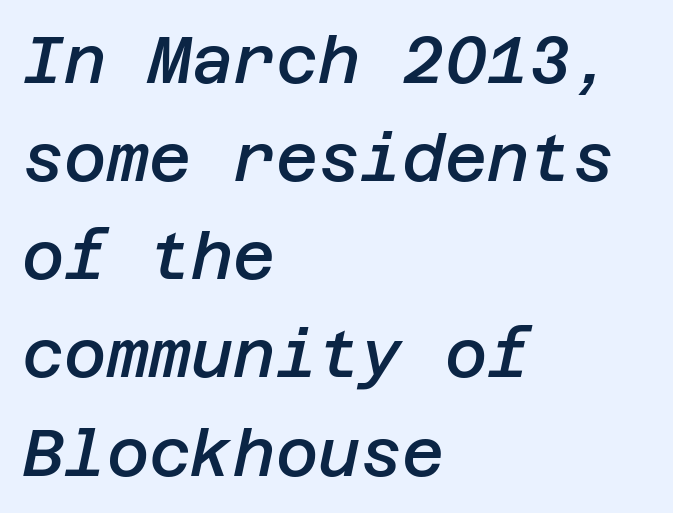
The image shows 65 px semibold type, italic (leaning right); set left-aligned, normal line spacing (1.51x), normal letter spacing, not underlined; low stroke contrast and a large x-height.
